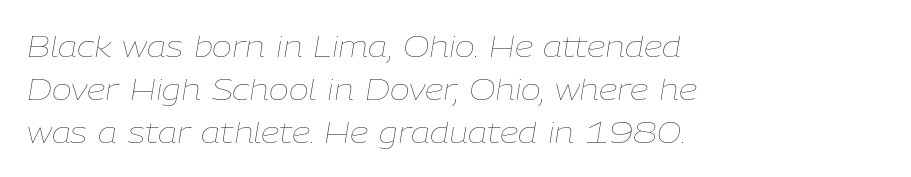
The image shows 30 px thin type, italic (leaning right); set left-aligned, normal line spacing (1.43x), normal letter spacing, not underlined; low stroke contrast and a medium x-height.
